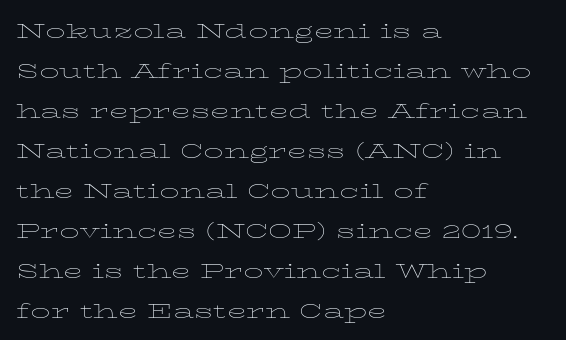
Descender tails drop into unmarked territory. Stroke mass is kept to a normal reading level or below. Default kerning and tracking; the words read as compact shapes. Teacher's note: observe the even left margin — that is flush-left alignment.
